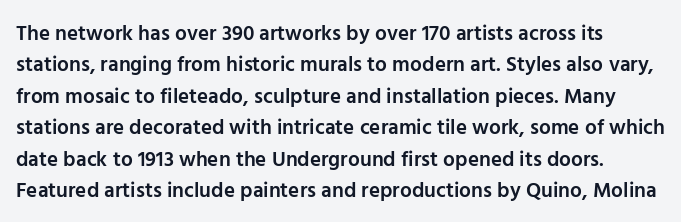
The image shows 21 px text type, upright; set normal line spacing (1.5x), normal letter spacing, not underlined.
